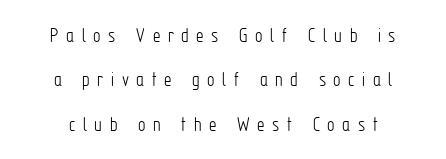
{"italic": "no", "bold": "no", "underline": "no", "line_spacing": "loose", "line_spacing_ratio": 2.11, "letter_spacing": "wide", "letter_spacing_em": 0.36, "glyph_px": 21}
